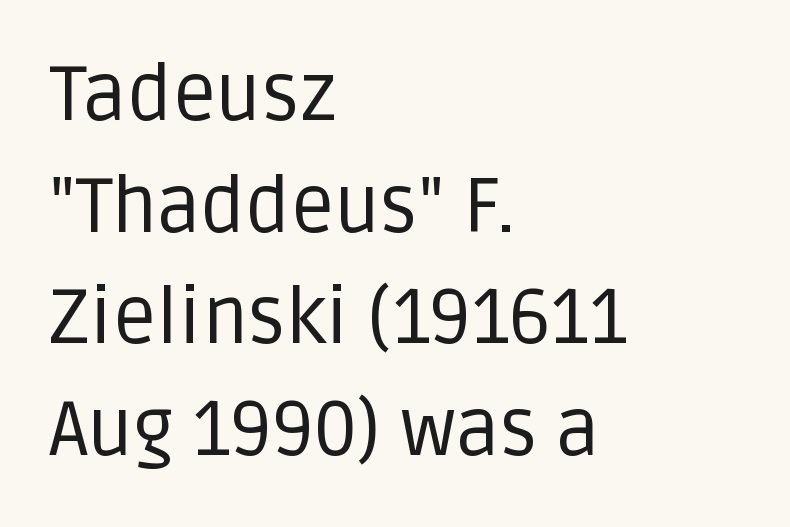
{"serif": "no", "italic": "no", "bold": "no", "weight": "regular", "width": "normal", "stroke_contrast": "low", "x_height": "large", "monospaced": "no", "underline": "no", "align": "left", "line_spacing": "normal", "line_spacing_ratio": 1.45, "letter_spacing": "normal", "letter_spacing_em": 0.0, "glyph_px": 77}
